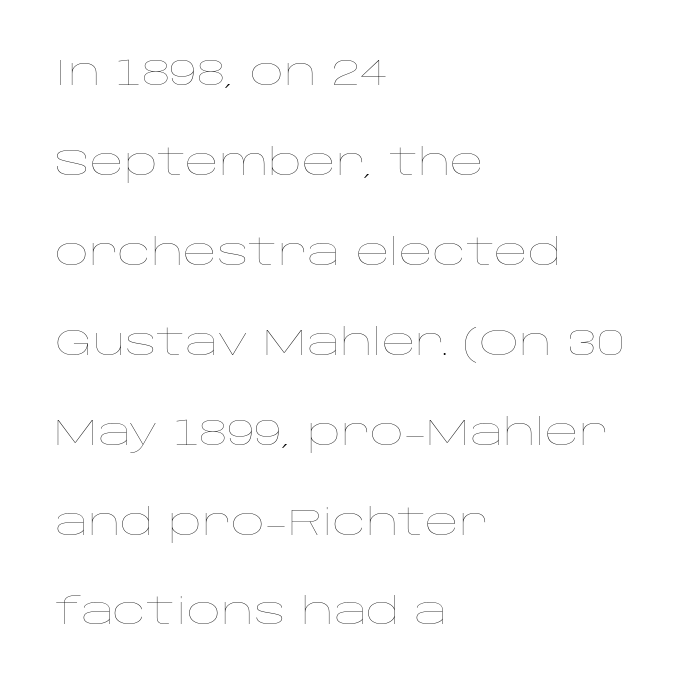
Q: Is the text bold? A: No.
Q: Is the text italic (slanted)? A: No, it is upright.
Q: Is the text underlined? A: No.
Q: How is the paragraph aligned? A: Left-aligned.
Q: Is the spacing between letters normal or unusually wide? A: Normal.
Q: Is the spacing between lines tight, normal or loose? A: Loose.
Q: Width (condensed, normal, or wide)? A: Wide.
Q: Stroke contrast? A: Low.
Q: x-height? A: Large.
Q: Monospaced? A: No.
